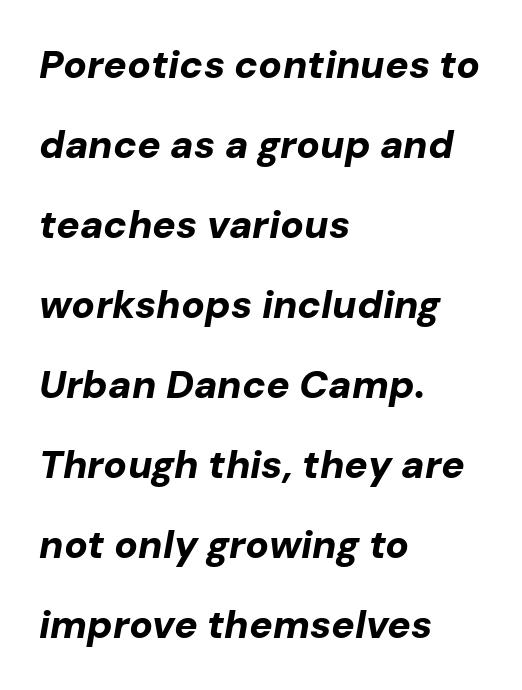
The image shows 39 px bold type, italic (leaning right); set left-aligned, loose line spacing (2.05x), normal letter spacing, not underlined; low stroke contrast and a medium x-height.
